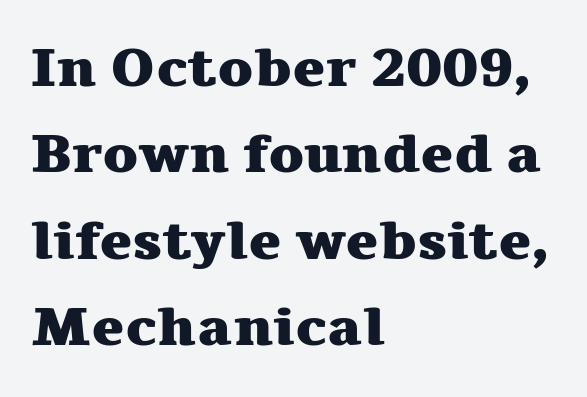
{"serif": "yes", "italic": "no", "bold": "yes", "weight": "heavy", "width": "wide", "stroke_contrast": "medium", "x_height": "medium", "monospaced": "no", "underline": "no", "align": "left", "line_spacing": "normal", "line_spacing_ratio": 1.57, "letter_spacing": "normal", "letter_spacing_em": 0.0, "glyph_px": 55}
